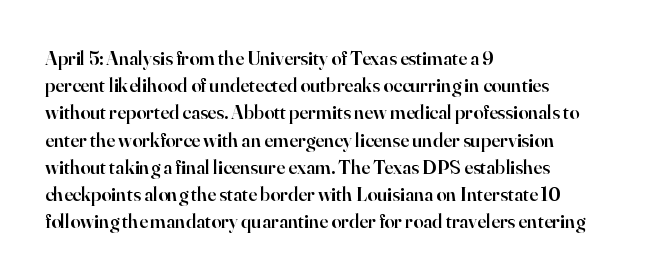
{"italic": "no", "bold": "semi", "underline": "no", "align": "left", "line_spacing": "normal", "line_spacing_ratio": 1.36, "letter_spacing": "normal", "letter_spacing_em": 0.0, "glyph_px": 20}
